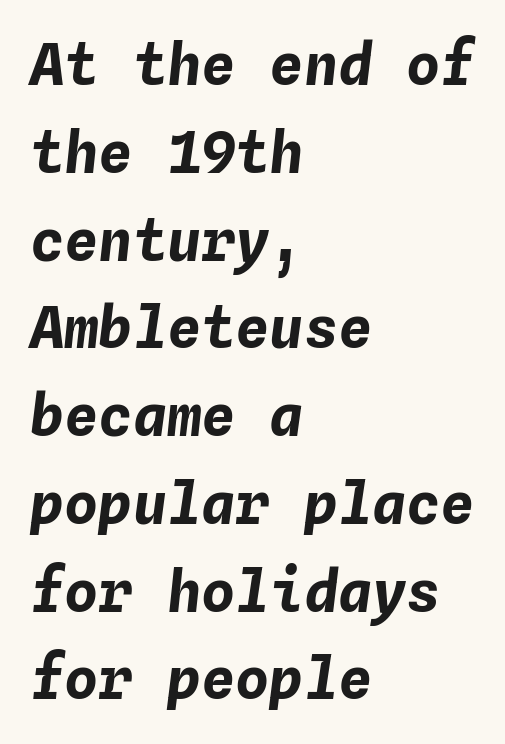
A typesetter would call this zero additional tracking. Evenly set lines give the paragraph a standard silhouette. Underline: absent. The strokes are fattened all the way to bold.
